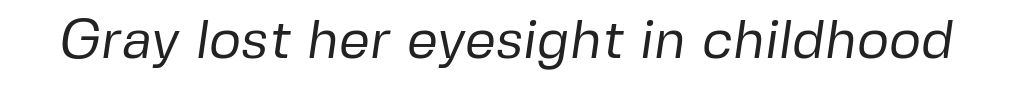
The image shows 55 px regular-weight sans-serif type; set normal letter spacing, not underlined; low stroke contrast and a medium x-height.
